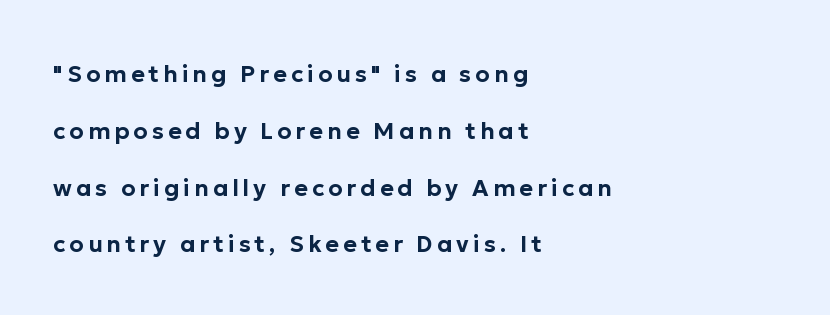
Q: Is the text italic (slanted)? A: No, it is upright.
Q: Is the text underlined? A: No.
Q: How is the paragraph aligned? A: Left-aligned.
Q: Is the spacing between lines tight, normal or loose? A: Loose.
